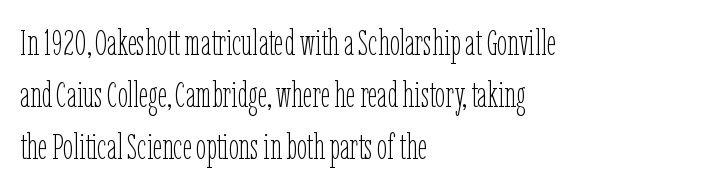
The image shows 36 px thin, condensed type, upright; set left-aligned, normal line spacing (1.45x), normal letter spacing, not underlined; low stroke contrast and a medium x-height.
